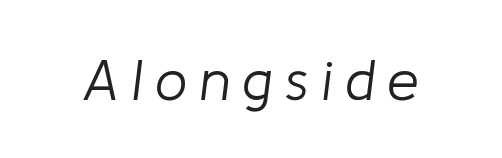
The image shows 57 px light type, italic (leaning right); set unusually wide letter spacing (+0.22 em), not underlined; low stroke contrast and a medium x-height.
